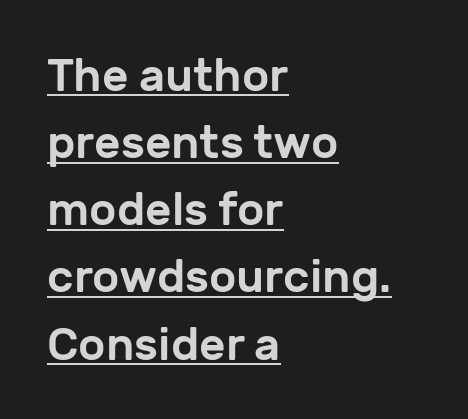
The image shows 46 px sans-serif type, upright; set left-aligned, normal line spacing (1.46x), normal letter spacing, underlined; low stroke contrast and a medium x-height.
